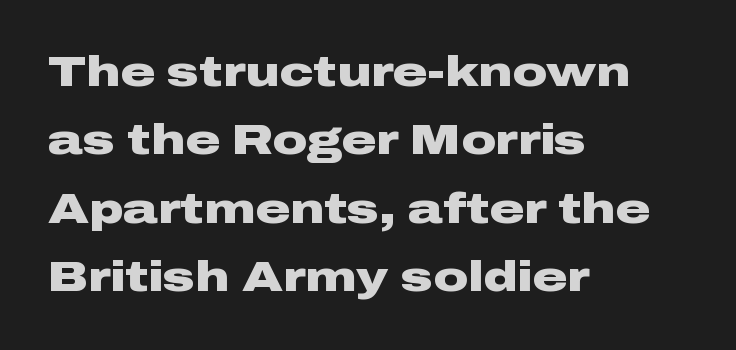
{"serif": "no", "italic": "no", "bold": "yes", "weight": "heavy", "width": "wide", "stroke_contrast": "low", "x_height": "medium", "monospaced": "no", "underline": "no", "align": "left", "line_spacing": "normal", "line_spacing_ratio": 1.59, "letter_spacing": "normal", "letter_spacing_em": 0.0, "glyph_px": 43}
